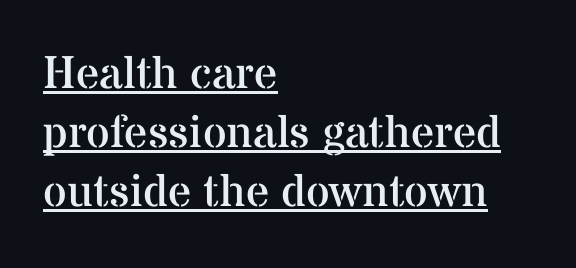
Here the designer chose a conventional face with non-uniform glyph widths. The weight would be labelled regular, book, light, or lighter still. Students, observe: this is what conventionally led text looks like. The letters stand upright; this is a roman face. The designer went with a serif here, giving each stem small feet.
